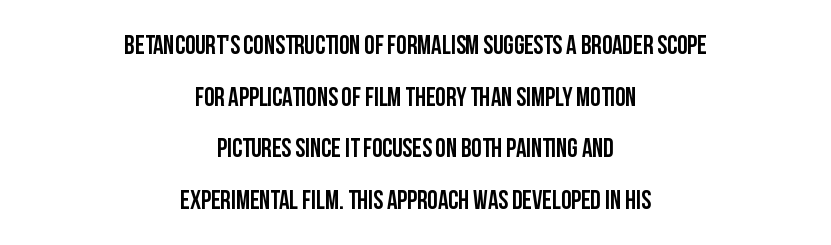
Q: Is the text italic (slanted)? A: No, it is upright.
Q: Is the text underlined? A: No.
Q: How is the paragraph aligned? A: Centered.
Q: Is the spacing between letters normal or unusually wide? A: Normal.
Q: Is the spacing between lines tight, normal or loose? A: Loose.
